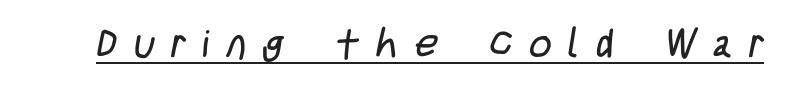
The image shows 39 px regular-weight, condensed sans-serif type; set unusually wide letter spacing (+0.44 em), underlined; low stroke contrast and a large x-height.
